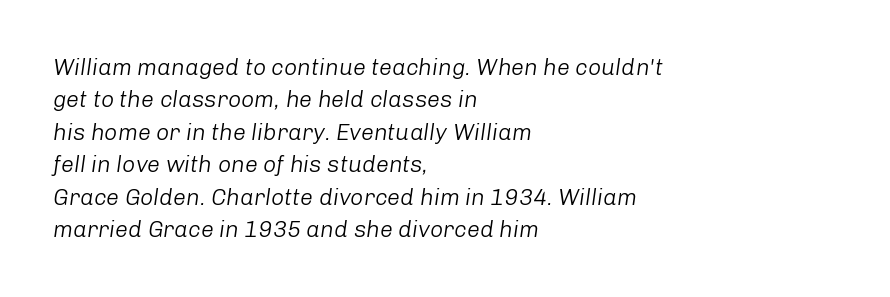
Q: Is the text bold? A: No.
Q: Is the text italic (slanted)? A: Yes, it leans right by about 8 degrees.
Q: Is the text underlined? A: No.
Q: How is the paragraph aligned? A: Left-aligned.
Q: Is the spacing between letters normal or unusually wide? A: Normal.
Q: Is the spacing between lines tight, normal or loose? A: Normal.
